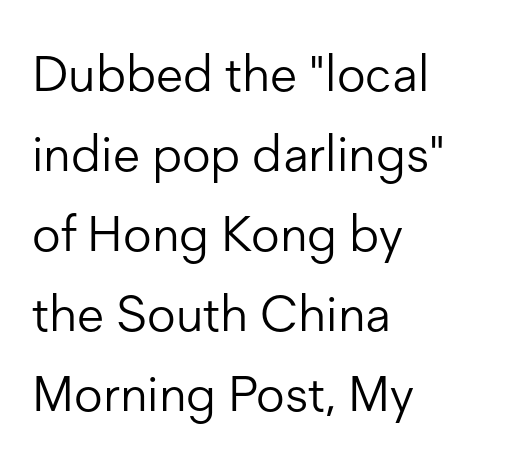
{"serif": "no", "italic": "no", "bold": "no", "weight": "light", "width": "normal", "stroke_contrast": "low", "x_height": "medium", "monospaced": "no", "underline": "no", "align": "left", "line_spacing": "normal", "line_spacing_ratio": 1.6, "letter_spacing": "normal", "letter_spacing_em": 0.0, "glyph_px": 50}
